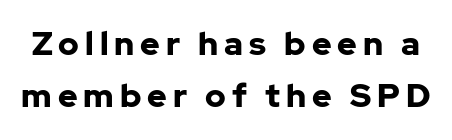
These lines were composed using upright roman letters. Summary of vertical rhythm: regular, with standard interline spacing. The face used here is proportionally spaced, like ordinary book or web type. Summary of weight: heavy, a full bold. The text was rendered using a sans face with plain stroke endings.
